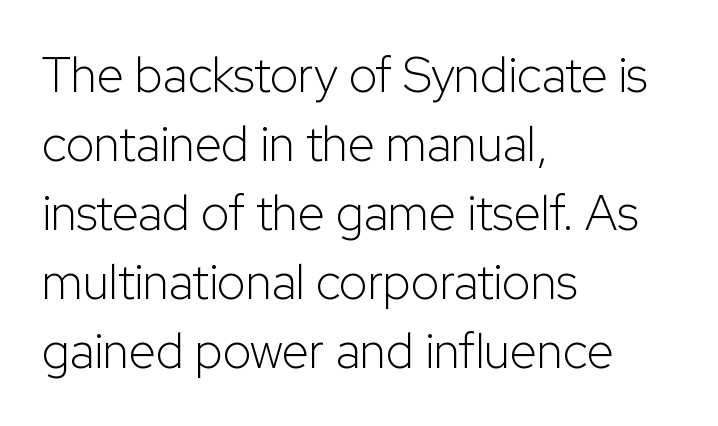
{"serif": "no", "italic": "no", "bold": "no", "weight": "light", "width": "normal", "stroke_contrast": "low", "x_height": "medium", "monospaced": "no", "underline": "no", "align": "left", "line_spacing": "normal", "line_spacing_ratio": 1.41, "letter_spacing": "normal", "letter_spacing_em": 0.0, "glyph_px": 49}
